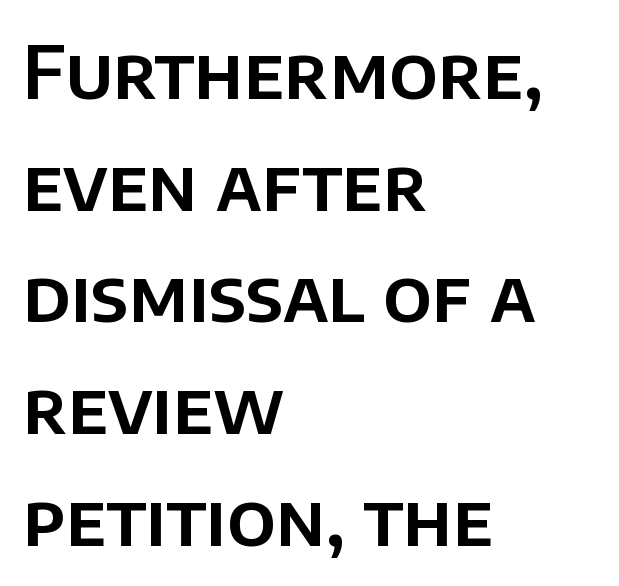
The letters sit at their default tracking, neither squeezed nor spread. Font category for this specimen: sans-serif. Just letters on the line, the space beneath them empty. The passage shown stacks its lines at a standard gap. The typesetter chose a ragged-right arrangement here.
